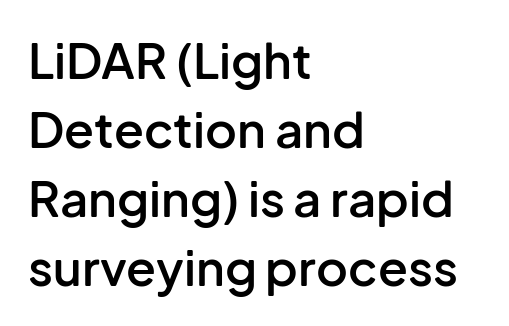
Q: Is the text bold? A: Semi-bold.
Q: Is the text italic (slanted)? A: No, it is upright.
Q: Is the typeface a serif or a sans-serif typeface? A: Sans-serif.
Q: Is the text underlined? A: No.
Q: How is the paragraph aligned? A: Left-aligned.
Q: Is the spacing between letters normal or unusually wide? A: Normal.
Q: Is the spacing between lines tight, normal or loose? A: Normal.
Q: Width (condensed, normal, or wide)? A: Normal.
Q: Stroke contrast? A: Low.
Q: x-height? A: Medium.
Q: Monospaced? A: No.
